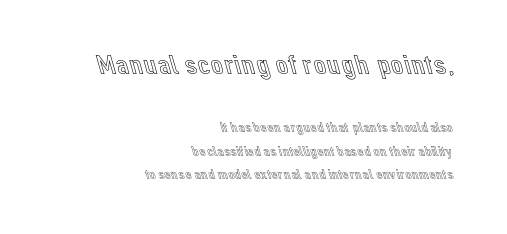
Q: Is the text italic (slanted)? A: Yes.
Q: Is the text underlined? A: No.
Q: How is the paragraph aligned? A: Right-aligned.
Q: Is the spacing between letters normal or unusually wide? A: Normal.
Q: Is the spacing between lines tight, normal or loose? A: Normal.
Q: Which block of text is set in a larger size, the first (top) or the second (bottom)? A: The first (top) one.
Q: Width (condensed, normal, or wide)? A: Normal.
Q: x-height? A: Medium.
Q: Monospaced? A: No.
